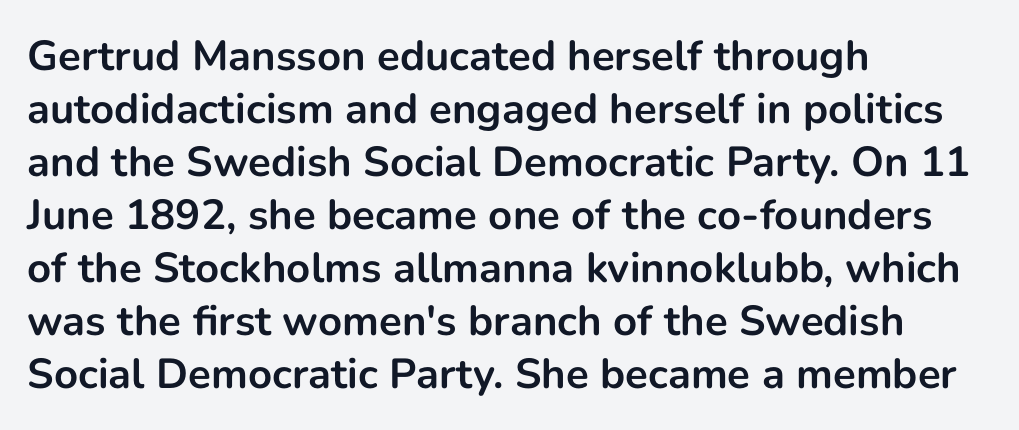
The image shows 42 px bold sans-serif type, upright; set left-aligned, normal line spacing (1.26x), normal letter spacing, not underlined; low stroke contrast and a medium x-height.
